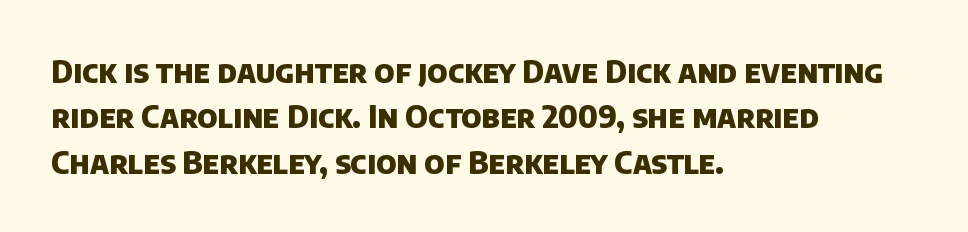
Short and long lines alike share a common starting point at left. Think of a printed novel: that variable character pitch is what you see here. In terms of leading, this rendering sits right in the middle. Heavy, bold letterforms. Typographically, this falls in the sans-serif category.
